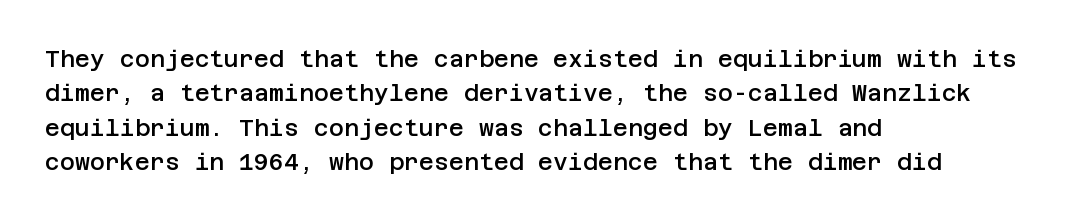
Q: Is the text bold? A: Semi-bold.
Q: Is the text italic (slanted)? A: No, it is upright.
Q: Is the text underlined? A: No.
Q: How is the paragraph aligned? A: Left-aligned.
Q: Is the spacing between letters normal or unusually wide? A: Normal.
Q: Is the spacing between lines tight, normal or loose? A: Normal.
